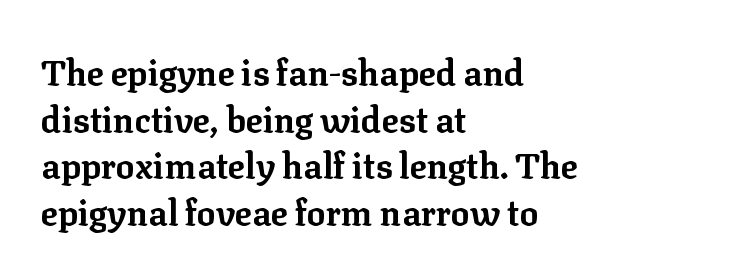
Q: Is the text bold? A: Yes.
Q: Is the text italic (slanted)? A: No, it is upright.
Q: Is the typeface a serif or a sans-serif typeface? A: Serif.
Q: Is the text underlined? A: No.
Q: How is the paragraph aligned? A: Left-aligned.
Q: Is the spacing between letters normal or unusually wide? A: Normal.
Q: Is the spacing between lines tight, normal or loose? A: Normal.
Q: Width (condensed, normal, or wide)? A: Normal.
Q: Stroke contrast? A: Low.
Q: x-height? A: Medium.
Q: Monospaced? A: No.
